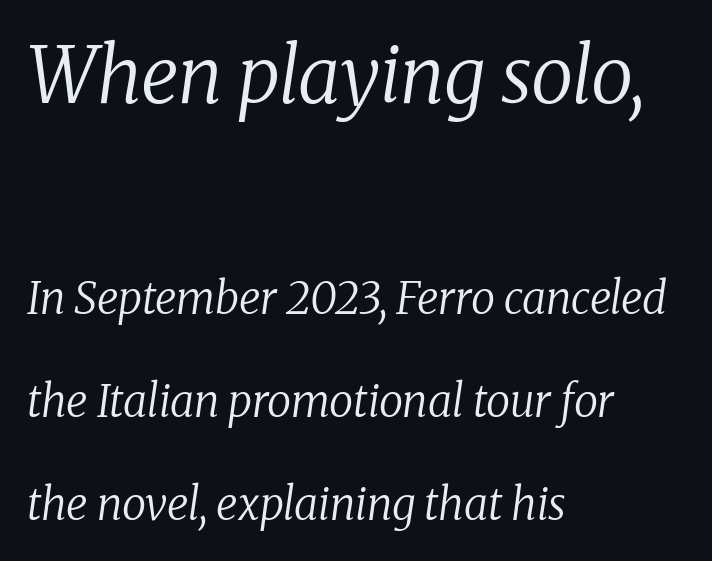
The image shows 77 px regular-weight serif type, italic (leaning right); set left-aligned, loose line spacing (2.35x), normal letter spacing, not underlined; the first (top) block is 1.75x larger; low stroke contrast and a medium x-height.
